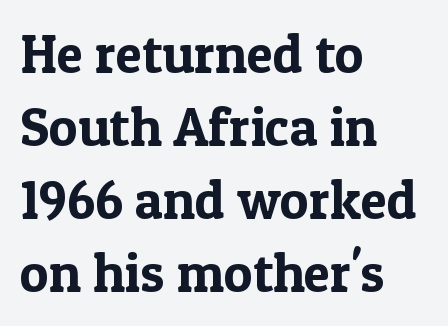
{"serif": "yes", "italic": "no", "width": "normal", "x_height": "medium", "monospaced": "no", "underline": "no", "align": "left", "line_spacing": "normal", "line_spacing_ratio": 1.35, "letter_spacing": "normal", "letter_spacing_em": 0.0, "glyph_px": 54}
